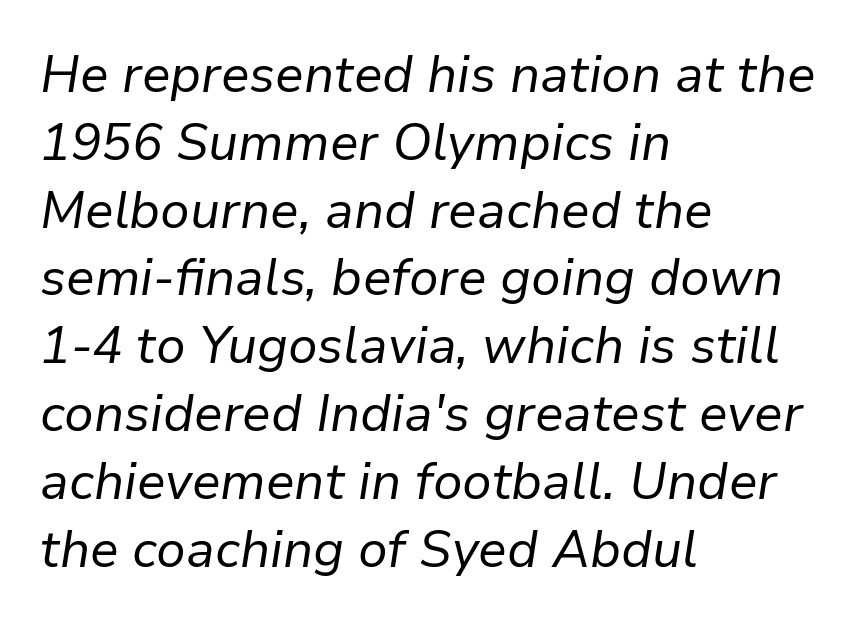
Here the glyphs are tracked normally, forming tight word shapes. Nobody drew a line under any word here. Style check: oblique. Proportional: the letters do not fall into vertical columns.
